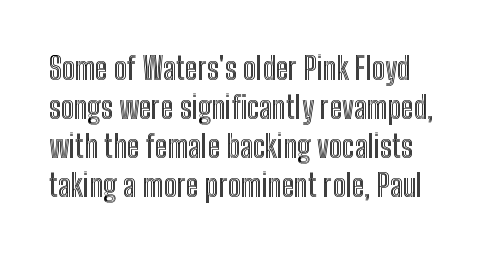
The glyphs are unaccompanied by any horizontal stroke below them. A typesetter would call this proportional, since set widths differ per character. The face used here is rendered with its standard letterfit. Vertically, the passage feels balanced, rows spaced as you'd expect. Vertical strokes here are truly vertical.
